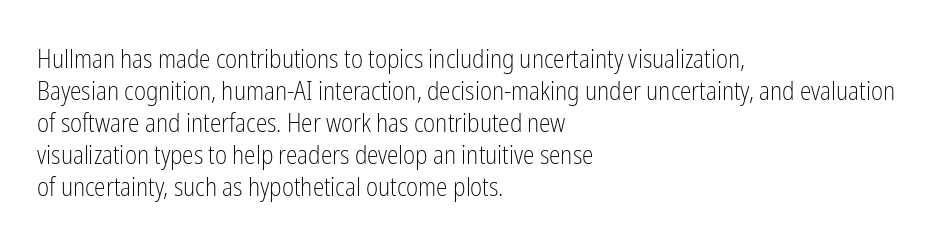
The passage shown is not underscored anywhere. Words appear dense and cohesive because spacing is normal. Alignment: flush left. Unlike italic type, these characters show no tilt at all.
